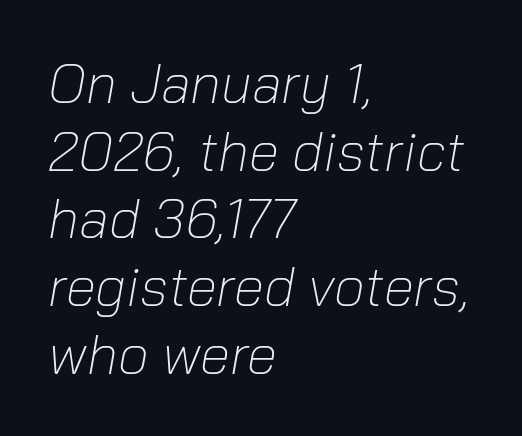
The image shows 55 px light type, italic (leaning right); set left-aligned, line spacing 1.23x, normal letter spacing, not underlined; low stroke contrast and a medium x-height.
